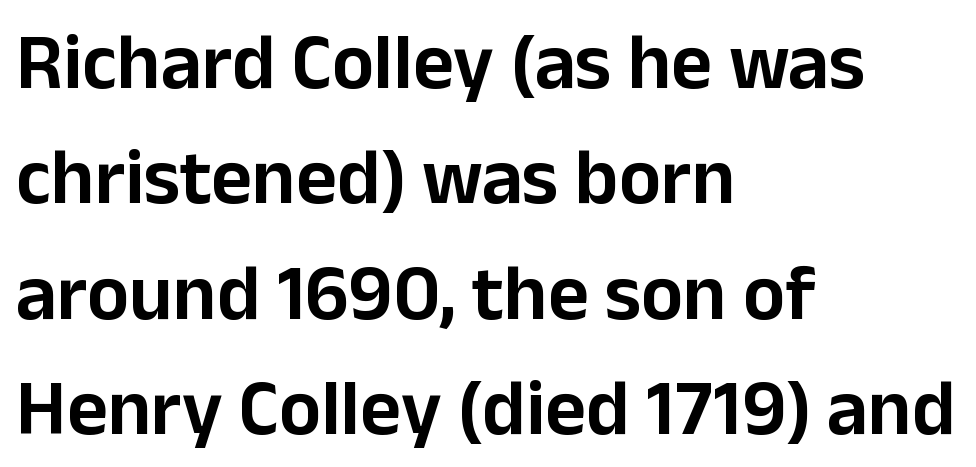
Leftover space on each line is placed entirely after the last word. Do the letters lean? They stand straight. Nobody drew a line under any word here. This sample has the flowing, uneven cadence of proportional lettering.
